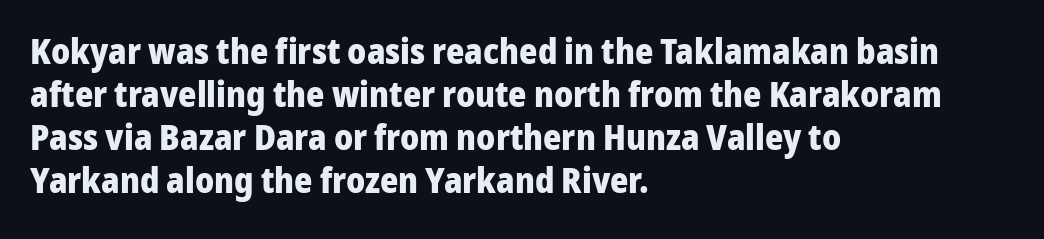
Q: Is the text bold? A: Yes.
Q: Is the text italic (slanted)? A: No, it is upright.
Q: Is the typeface a serif or a sans-serif typeface? A: Sans-serif.
Q: Is the text underlined? A: No.
Q: How is the paragraph aligned? A: Left-aligned.
Q: Is the spacing between letters normal or unusually wide? A: Normal.
Q: Width (condensed, normal, or wide)? A: Normal.
Q: Stroke contrast? A: Low.
Q: x-height? A: Medium.
Q: Monospaced? A: No.
